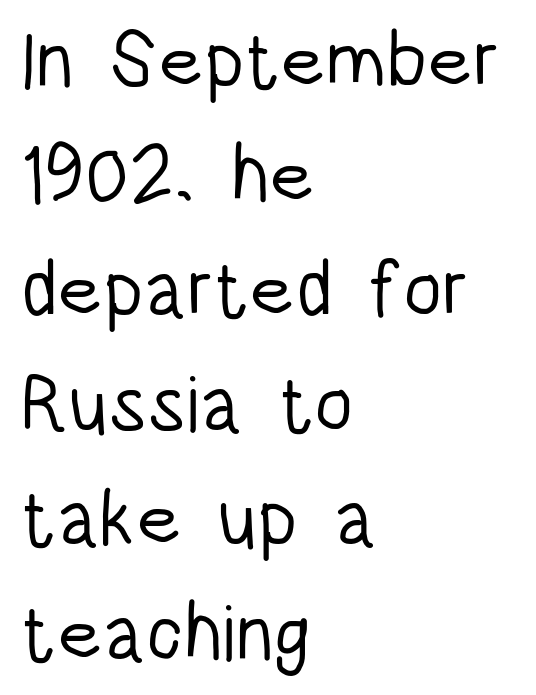
{"serif": "no", "italic": "no", "bold": "no", "weight": "light", "width": "condensed", "stroke_contrast": "low", "x_height": "large", "monospaced": "no", "underline": "no", "align": "left", "line_spacing": "normal", "line_spacing_ratio": 1.45, "letter_spacing": "normal", "letter_spacing_em": 0.0, "glyph_px": 79}
